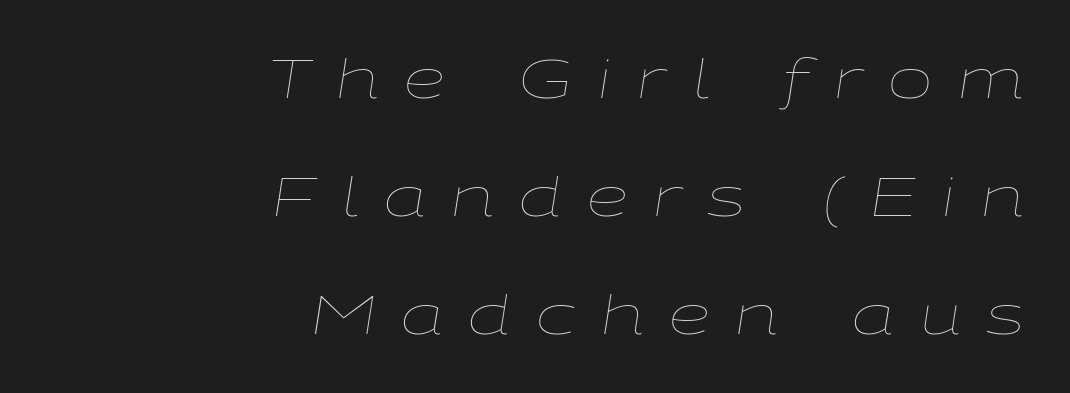
{"italic": "yes", "lean": "right", "slant_degrees": 9, "bold": "no", "weight": "thin", "width": "wide", "stroke_contrast": "low", "x_height": "medium", "monospaced": "no", "underline": "no", "align": "right", "line_spacing": "loose", "line_spacing_ratio": 2.23, "letter_spacing": "wide", "letter_spacing_em": 0.47, "glyph_px": 53}
